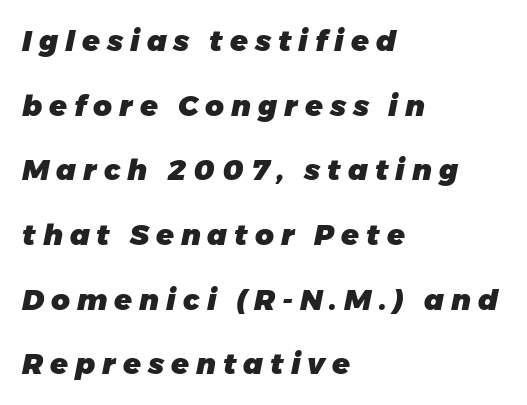
{"italic": "yes", "lean": "right", "slant_degrees": 11, "bold": "yes", "weight": "heavy", "width": "normal", "stroke_contrast": "low", "x_height": "medium", "monospaced": "no", "underline": "no", "align": "left", "line_spacing": "loose", "line_spacing_ratio": 2.23, "letter_spacing": "wide", "letter_spacing_em": 0.24, "glyph_px": 29}
